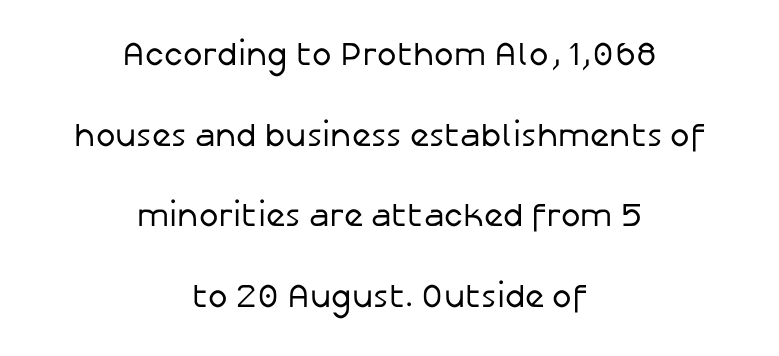
The image shows 33 px regular-weight sans-serif type, upright; set centered, loose line spacing (2.44x), normal letter spacing, not underlined; low stroke contrast and a medium x-height.
